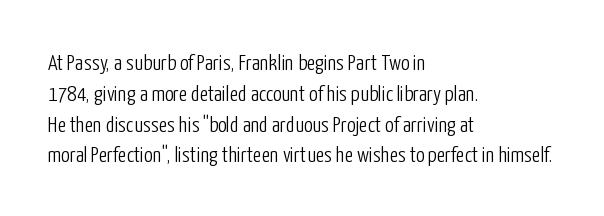
Q: Is the text bold? A: No.
Q: Is the text italic (slanted)? A: No, it is upright.
Q: Is the text underlined? A: No.
Q: How is the paragraph aligned? A: Left-aligned.
Q: Is the spacing between letters normal or unusually wide? A: Normal.
Q: Is the spacing between lines tight, normal or loose? A: Normal.
